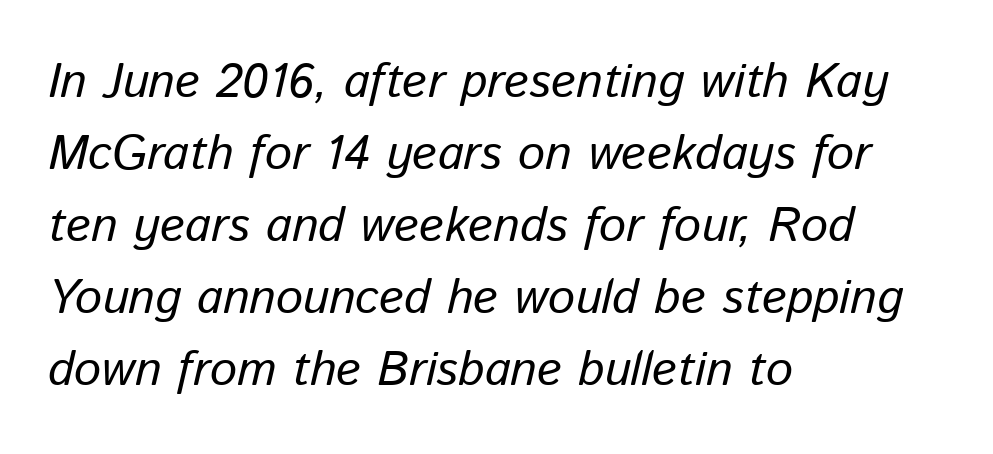
Q: Is the text bold? A: No.
Q: Is the text italic (slanted)? A: Yes, it leans right by about 13 degrees.
Q: Is the text underlined? A: No.
Q: How is the paragraph aligned? A: Left-aligned.
Q: Is the spacing between letters normal or unusually wide? A: Normal.
Q: Is the spacing between lines tight, normal or loose? A: Normal.
Q: Width (condensed, normal, or wide)? A: Normal.
Q: Stroke contrast? A: Low.
Q: x-height? A: Medium.
Q: Monospaced? A: No.
